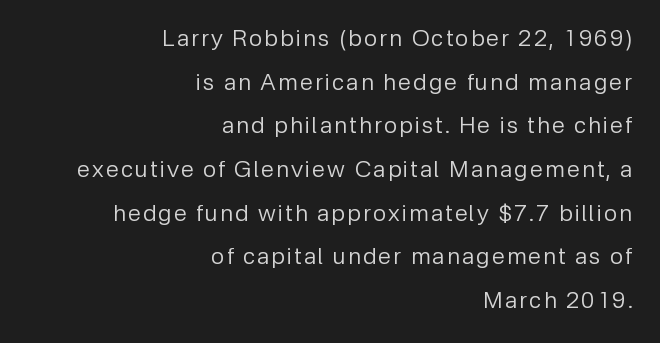
The image shows 23 px text type, upright; set right-aligned, loose line spacing (1.9x), not underlined.
